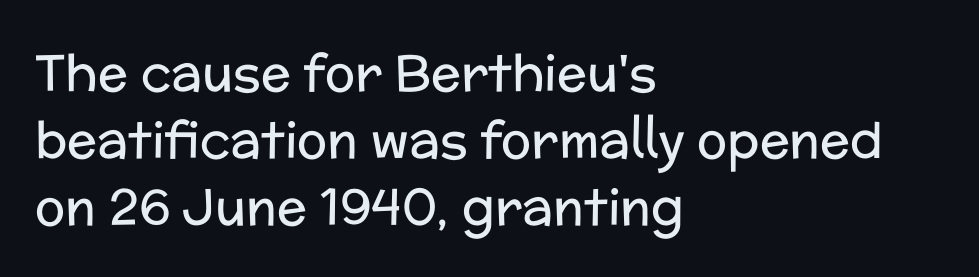
Q: Is the text bold? A: No.
Q: Is the text italic (slanted)? A: No, it is upright.
Q: Is the typeface a serif or a sans-serif typeface? A: Sans-serif.
Q: Is the text underlined? A: No.
Q: How is the paragraph aligned? A: Left-aligned.
Q: Is the spacing between letters normal or unusually wide? A: Normal.
Q: Is the spacing between lines tight, normal or loose? A: Normal.
Q: Width (condensed, normal, or wide)? A: Normal.
Q: Stroke contrast? A: Low.
Q: x-height? A: Medium.
Q: Monospaced? A: No.
